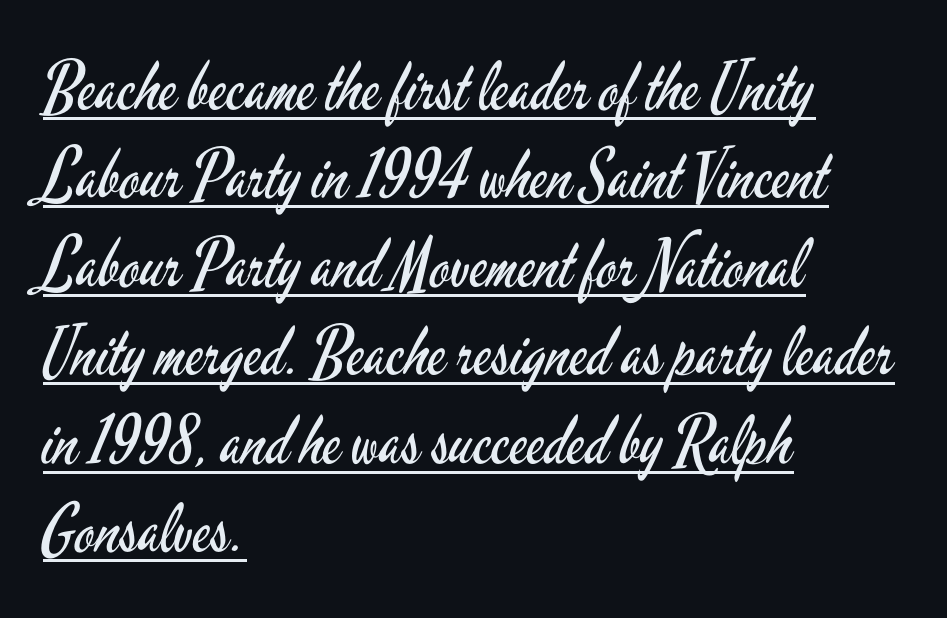
{"serif": "no", "bold": "no", "weight": "regular", "width": "condensed", "stroke_contrast": "low", "x_height": "small", "monospaced": "no", "underline": "yes", "align": "left", "line_spacing": "normal", "line_spacing_ratio": 1.32, "letter_spacing": "normal", "letter_spacing_em": 0.0, "glyph_px": 67}
